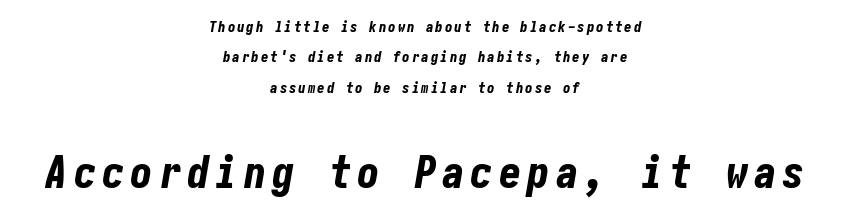
The face used here has a pronounced slope to its letters. Every row of glyphs is offset so its center matches the block's center. The typesetting leans heavy: a genuine bold. Larger block? The one below; the one above is distinctly smaller.
